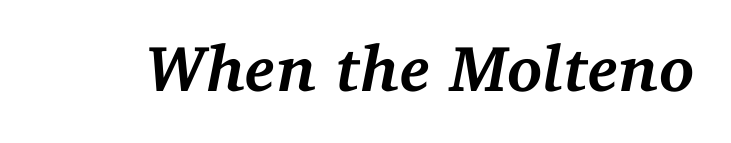
The letters sit at their default tracking, neither squeezed nor spread. Slant detected: the letters are inclined. These words are printed bold, with thick strokes throughout. Each letter keeps its own natural width here, so spacing adapts to shape. You can tell from the footed stems that serif type was used. Rule under the text: the space is simply empty.
